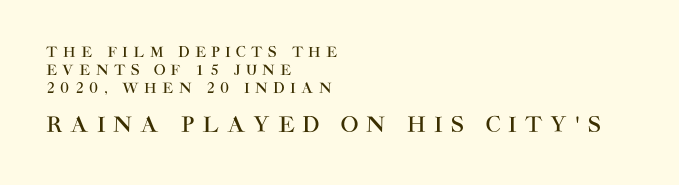
Q: Is the text italic (slanted)? A: No, it is upright.
Q: Is the text underlined? A: No.
Q: How is the paragraph aligned? A: Left-aligned.
Q: Is the spacing between letters normal or unusually wide? A: Unusually wide.
Q: Is the spacing between lines tight, normal or loose? A: Normal.
Q: Which block of text is set in a larger size, the first (top) or the second (bottom)? A: The second (bottom) one.
